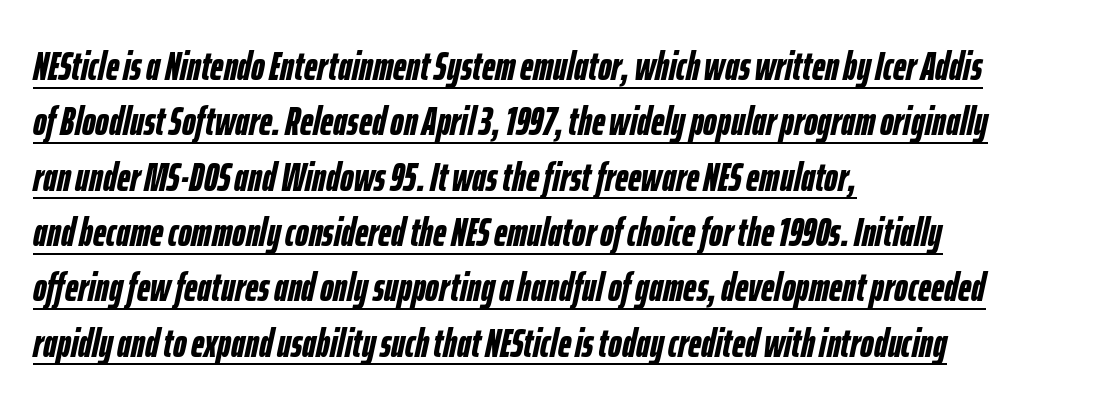
Q: Is the text bold? A: Yes.
Q: Is the text italic (slanted)? A: Yes, it leans right by about 12 degrees.
Q: Is the text underlined? A: Yes.
Q: How is the paragraph aligned? A: Left-aligned.
Q: Is the spacing between letters normal or unusually wide? A: Normal.
Q: Is the spacing between lines tight, normal or loose? A: Normal.
Q: Width (condensed, normal, or wide)? A: Condensed.
Q: Stroke contrast? A: Low.
Q: x-height? A: Medium.
Q: Monospaced? A: No.
